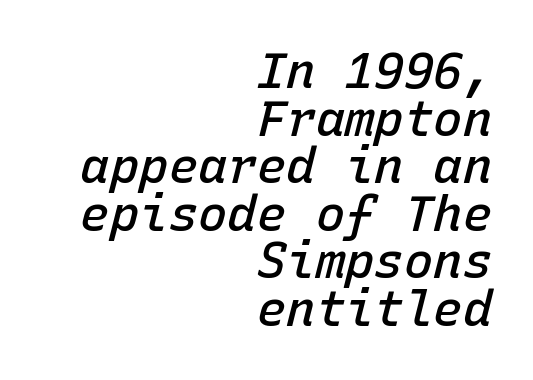
Q: Is the text bold? A: Semi-bold.
Q: Is the text italic (slanted)? A: Yes, it leans right by about 15 degrees.
Q: Is the text underlined? A: No.
Q: How is the paragraph aligned? A: Right-aligned.
Q: Is the spacing between letters normal or unusually wide? A: Normal.
Q: Is the spacing between lines tight, normal or loose? A: Tight.
Q: Width (condensed, normal, or wide)? A: Normal.
Q: Stroke contrast? A: Low.
Q: x-height? A: Medium.
Q: Monospaced? A: Yes.
